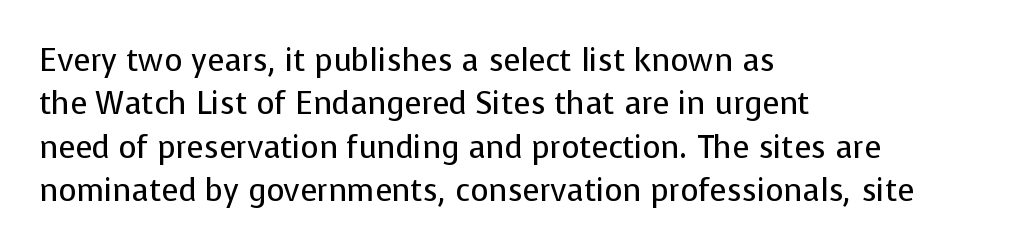
{"serif": "no", "italic": "no", "bold": "no", "weight": "regular", "width": "normal", "stroke_contrast": "low", "x_height": "medium", "monospaced": "no", "underline": "no", "align": "left", "line_spacing": "normal", "line_spacing_ratio": 1.4, "letter_spacing": "normal", "letter_spacing_em": 0.0, "glyph_px": 31}
